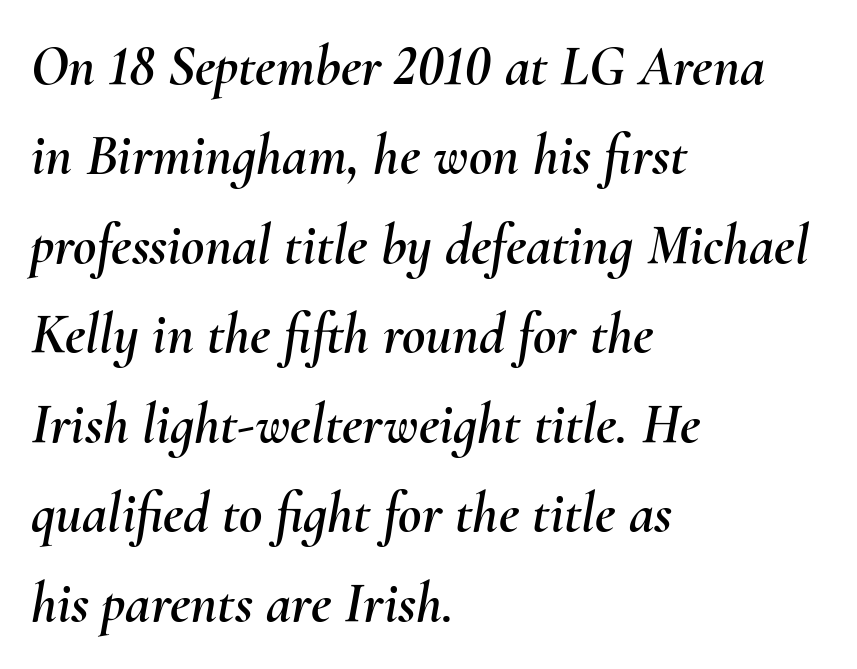
{"italic": "yes", "lean": "right", "slant_degrees": 10, "width": "normal", "stroke_contrast": "medium", "x_height": "small", "monospaced": "no", "underline": "no", "align": "left", "line_spacing": "normal", "line_spacing_ratio": 1.57, "letter_spacing": "normal", "letter_spacing_em": 0.0, "glyph_px": 57}
